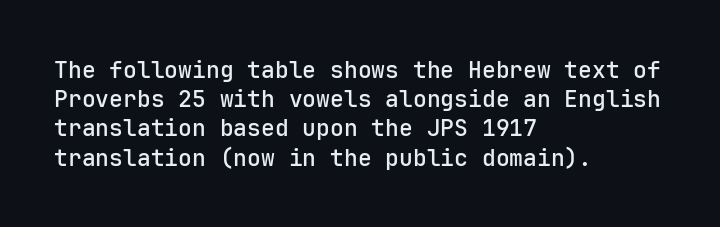
{"italic": "no", "bold": "semi", "underline": "no", "align": "left", "line_spacing": "normal", "line_spacing_ratio": 1.27, "letter_spacing": "normal", "letter_spacing_em": 0.0, "glyph_px": 23}
